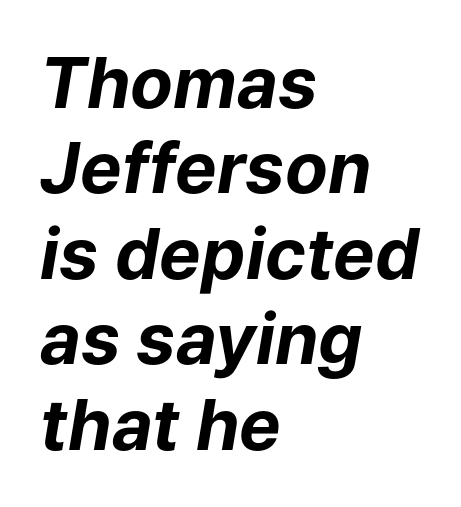
Q: Is the text bold? A: Yes.
Q: Is the text italic (slanted)? A: Yes, it leans right by about 9 degrees.
Q: Is the text underlined? A: No.
Q: How is the paragraph aligned? A: Left-aligned.
Q: Is the spacing between letters normal or unusually wide? A: Normal.
Q: Width (condensed, normal, or wide)? A: Normal.
Q: Stroke contrast? A: Low.
Q: x-height? A: Medium.
Q: Monospaced? A: No.
